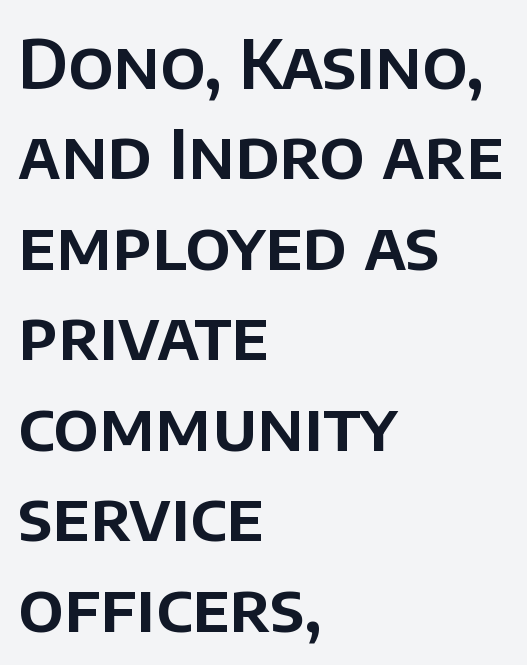
{"serif": "no", "italic": "no", "width": "normal", "stroke_contrast": "low", "x_height": "large", "monospaced": "no", "underline": "no", "align": "left", "line_spacing": "normal", "line_spacing_ratio": 1.33, "letter_spacing": "normal", "letter_spacing_em": 0.0, "glyph_px": 68}
